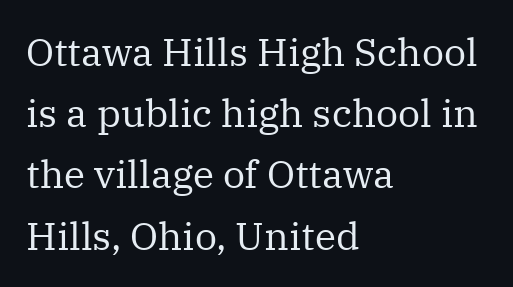
{"serif": "yes", "italic": "no", "bold": "no", "weight": "regular", "width": "normal", "stroke_contrast": "medium", "x_height": "medium", "monospaced": "no", "underline": "no", "align": "left", "line_spacing": "normal", "line_spacing_ratio": 1.57, "letter_spacing": "normal", "letter_spacing_em": 0.0, "glyph_px": 39}
